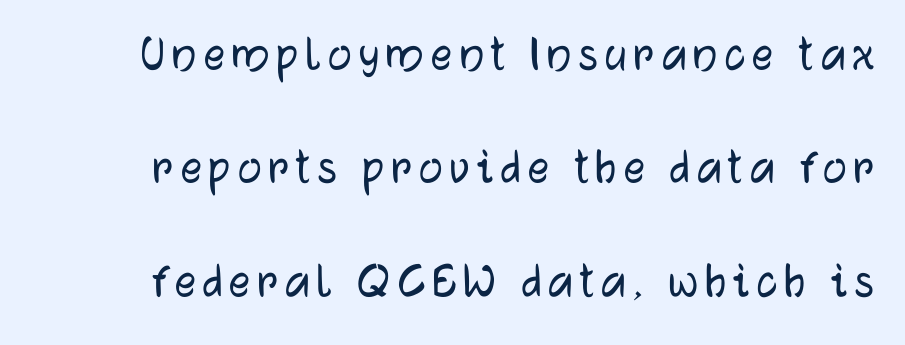
Q: Is the text italic (slanted)? A: No, it is upright.
Q: Is the typeface a serif or a sans-serif typeface? A: Sans-serif.
Q: Is the text underlined? A: No.
Q: Is the spacing between lines tight, normal or loose? A: Loose.
Q: Width (condensed, normal, or wide)? A: Normal.
Q: Stroke contrast? A: Low.
Q: x-height? A: Medium.
Q: Monospaced? A: No.
